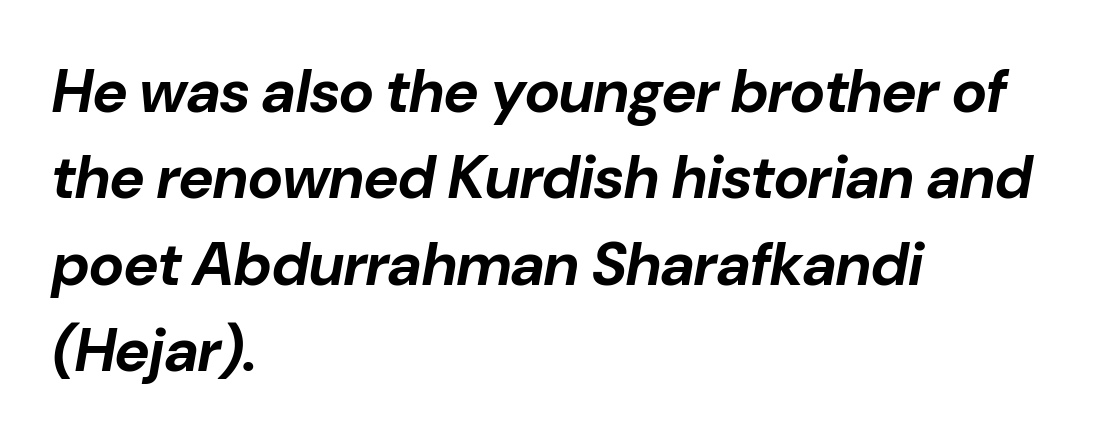
Q: Is the text bold? A: Yes.
Q: Is the text italic (slanted)? A: Yes, it leans right by about 10 degrees.
Q: Is the text underlined? A: No.
Q: How is the paragraph aligned? A: Left-aligned.
Q: Is the spacing between letters normal or unusually wide? A: Normal.
Q: Is the spacing between lines tight, normal or loose? A: Normal.
Q: Width (condensed, normal, or wide)? A: Normal.
Q: Stroke contrast? A: Low.
Q: x-height? A: Medium.
Q: Monospaced? A: No.
